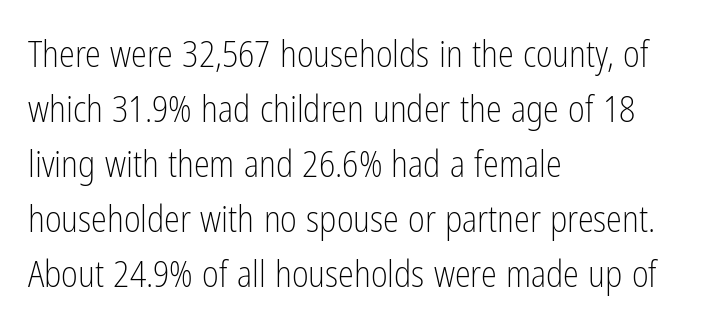
Q: Is the text bold? A: No.
Q: Is the text italic (slanted)? A: No, it is upright.
Q: Is the typeface a serif or a sans-serif typeface? A: Sans-serif.
Q: Is the text underlined? A: No.
Q: How is the paragraph aligned? A: Left-aligned.
Q: Is the spacing between letters normal or unusually wide? A: Normal.
Q: Is the spacing between lines tight, normal or loose? A: Normal.
Q: Width (condensed, normal, or wide)? A: Condensed.
Q: Stroke contrast? A: Low.
Q: x-height? A: Medium.
Q: Monospaced? A: No.
